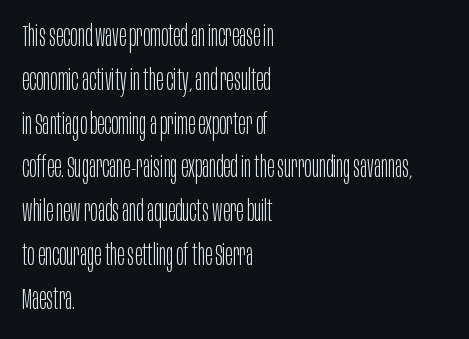
Reading down the column, the eye jumps a familiar distance to each next line. Observe the ordinary spacing: letters are neighbours, not strangers. Tall strokes in this sample are plumb rather than angled. Stroke thickness stays within the range of a standard reading face or lighter. A typesetter would call this proportional, since set widths differ per character.
